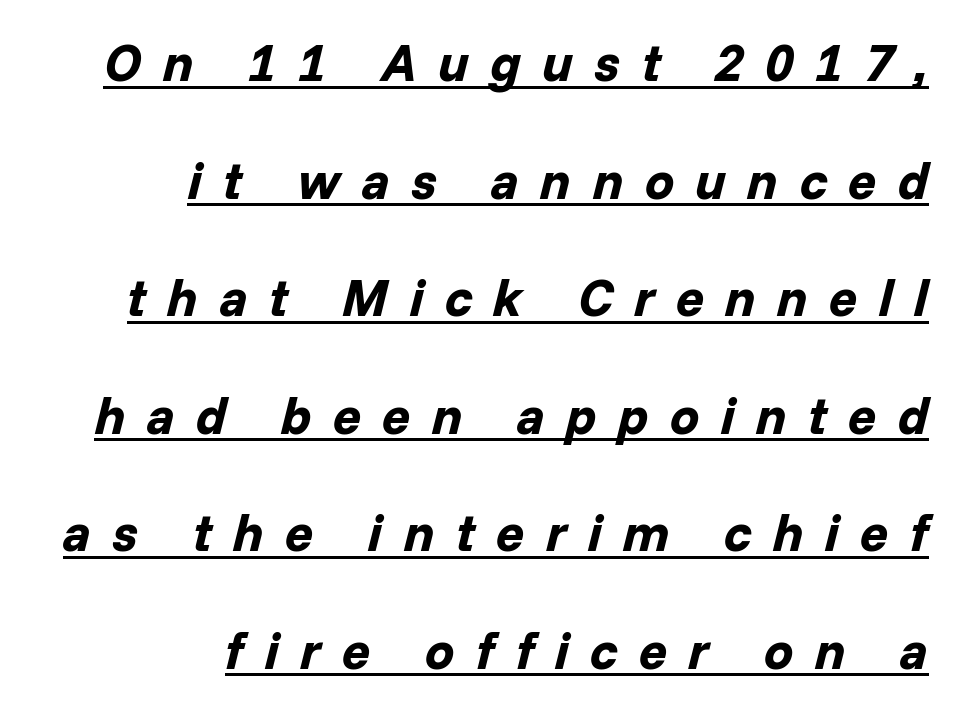
{"italic": "yes", "lean": "right", "slant_degrees": 14, "bold": "yes", "weight": "bold", "width": "normal", "stroke_contrast": "low", "x_height": "medium", "monospaced": "no", "underline": "yes", "align": "right", "line_spacing": "loose", "line_spacing_ratio": 2.26, "letter_spacing": "wide", "letter_spacing_em": 0.41, "glyph_px": 52}
